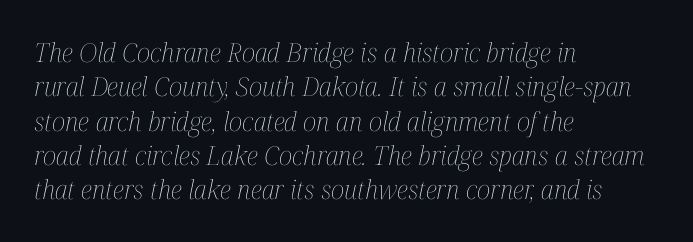
The image shows 26 px text type, italic (leaning right); set left-aligned, normal line spacing (1.32x), normal letter spacing, not underlined.
